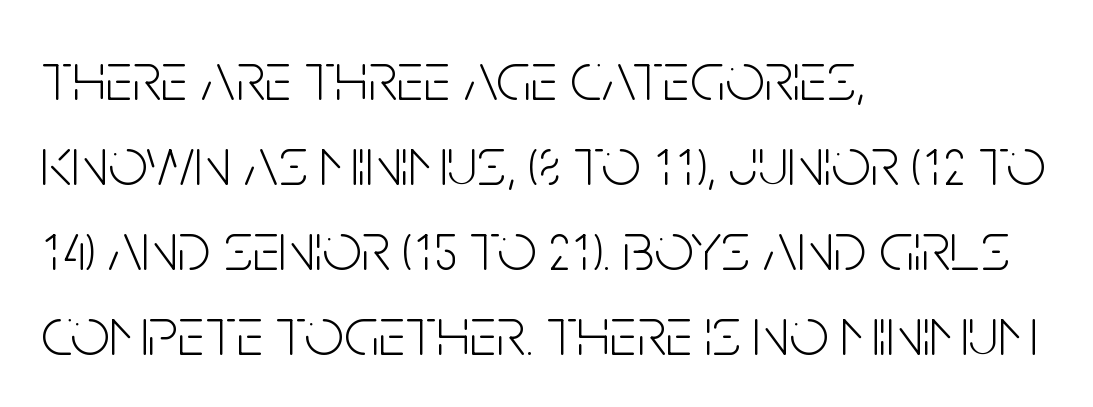
Looks like regular typesetting: each glyph gets only the width it needs. Line starts are locked; line ends wander. If you drew a line through each stem, it would be perfectly vertical. There is no visible air inserted between adjacent glyphs. No letter is thick-stroked: the sample isn't bold. Plain, unruled lines of type.
